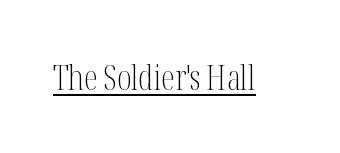
Q: Is the text bold? A: No.
Q: Is the text italic (slanted)? A: No, it is upright.
Q: Is the typeface a serif or a sans-serif typeface? A: Serif.
Q: Is the text underlined? A: Yes.
Q: Is the spacing between letters normal or unusually wide? A: Normal.
Q: Width (condensed, normal, or wide)? A: Condensed.
Q: Stroke contrast? A: Medium.
Q: x-height? A: Medium.
Q: Monospaced? A: No.
